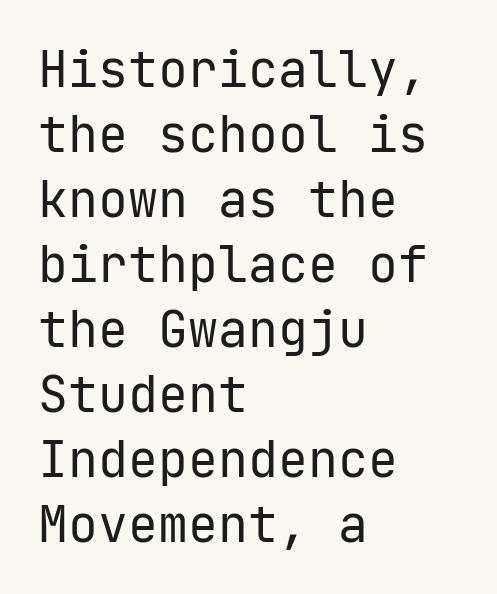
Q: Is the text bold? A: No.
Q: Is the text italic (slanted)? A: No, it is upright.
Q: Is the typeface a serif or a sans-serif typeface? A: Sans-serif.
Q: Is the text underlined? A: No.
Q: How is the paragraph aligned? A: Left-aligned.
Q: Is the spacing between letters normal or unusually wide? A: Normal.
Q: Is the spacing between lines tight, normal or loose? A: Normal.
Q: Width (condensed, normal, or wide)? A: Normal.
Q: Stroke contrast? A: Low.
Q: x-height? A: Medium.
Q: Monospaced? A: Yes.
